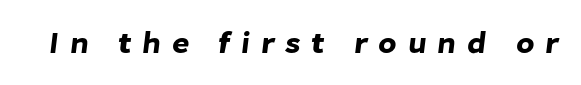
{"serif": "no", "width": "normal", "stroke_contrast": "low", "x_height": "medium", "monospaced": "no", "underline": "no", "letter_spacing": "wide", "letter_spacing_em": 0.36, "glyph_px": 30}
